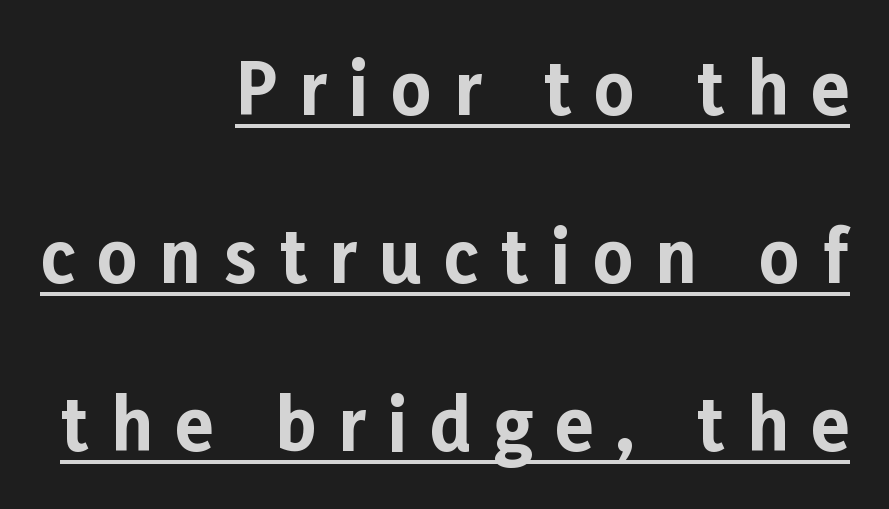
The image shows 70 px bold sans-serif type, upright; set right-aligned, loose line spacing (2.4x), unusually wide letter spacing (+0.32 em), underlined; low stroke contrast and a medium x-height.
